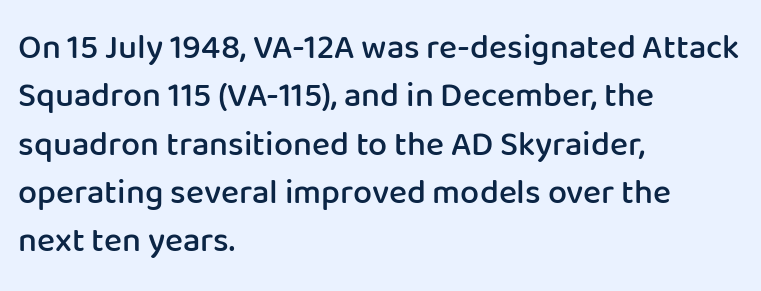
The image shows 34 px semibold sans-serif type, upright; set left-aligned, normal line spacing (1.42x), normal letter spacing, not underlined; low stroke contrast and a medium x-height.
